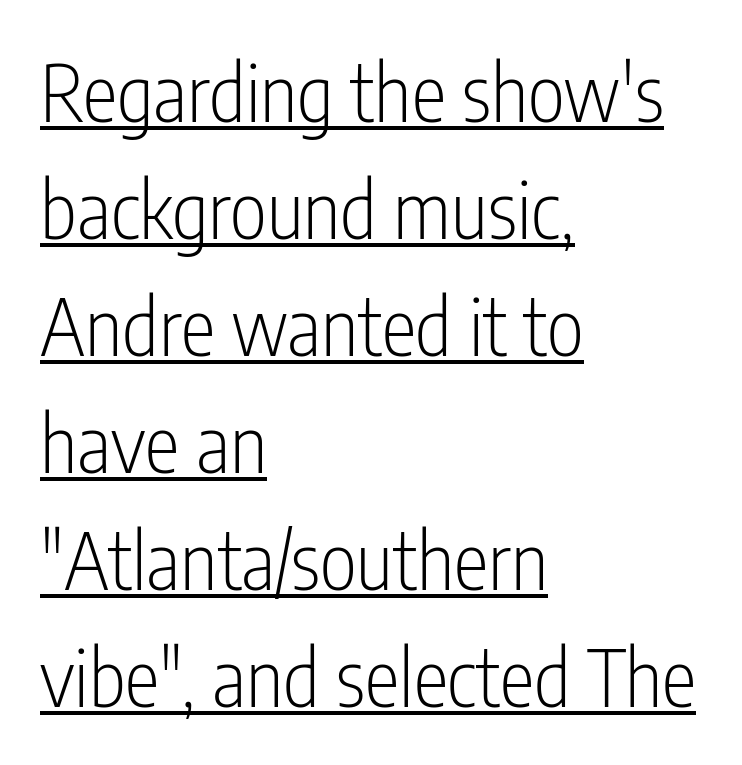
The image shows 79 px light, condensed sans-serif type, upright; set left-aligned, normal line spacing (1.48x), normal letter spacing, underlined; low stroke contrast and a medium x-height.
